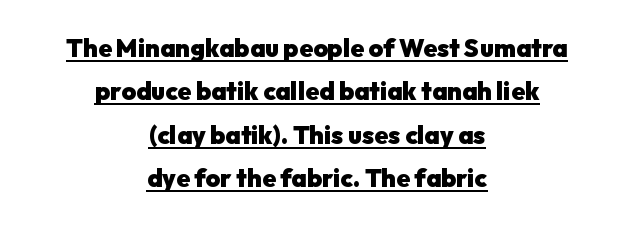
Q: Is the text bold? A: Yes.
Q: Is the text italic (slanted)? A: No, it is upright.
Q: Is the text underlined? A: Yes.
Q: How is the paragraph aligned? A: Centered.
Q: Is the spacing between letters normal or unusually wide? A: Normal.
